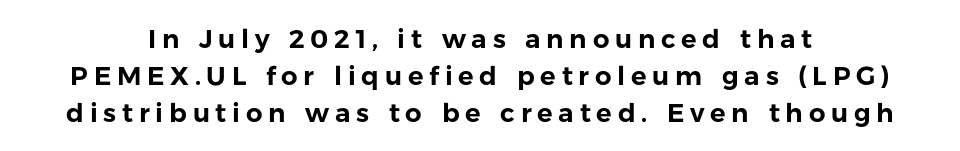
Q: Is the text italic (slanted)? A: No, it is upright.
Q: Is the text underlined? A: No.
Q: How is the paragraph aligned? A: Centered.
Q: Is the spacing between letters normal or unusually wide? A: Unusually wide.
Q: Is the spacing between lines tight, normal or loose? A: Normal.
